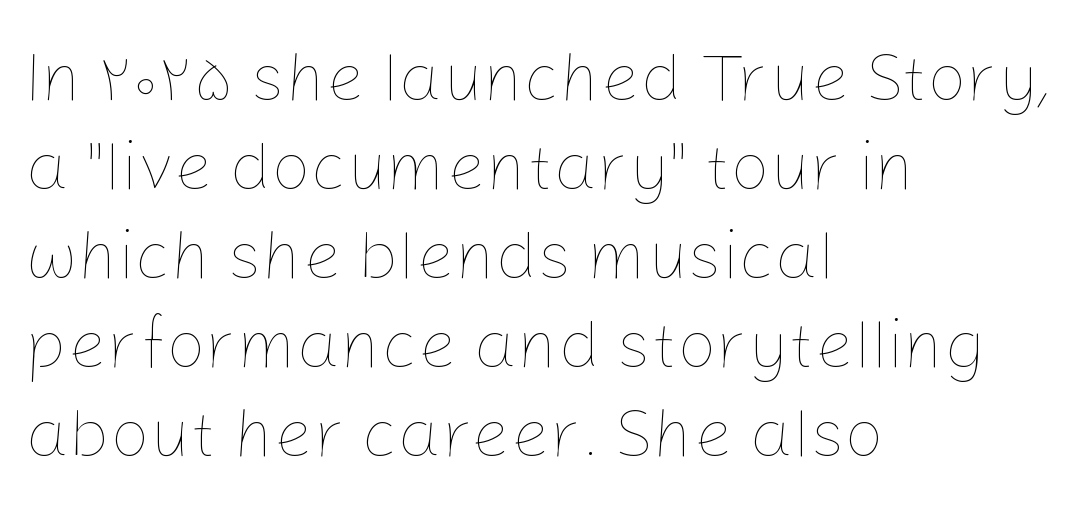
Spacing verdict: proportional, widths tailored to each character. Words float on clear page, feet unadorned. Notice how the passage keeps a crisp vertical edge on the left only. The type is set solid horizontally, with unmodified tracking. Ascenders rise straight up at ninety degrees.
